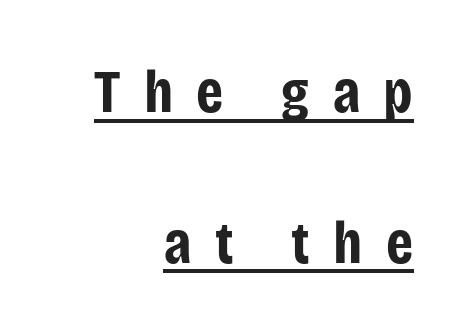
The face used here is rendered with a markedly widened letterfit. The lettering is marked with a stroke running underneath it. Are there feet on the stems? There aren't — it's a sans. Do the letters lean? They stand straight. A dark, heavy texture on the line: the type is bold. The text block is weighted toward the right margin, trailing off unevenly leftward.
